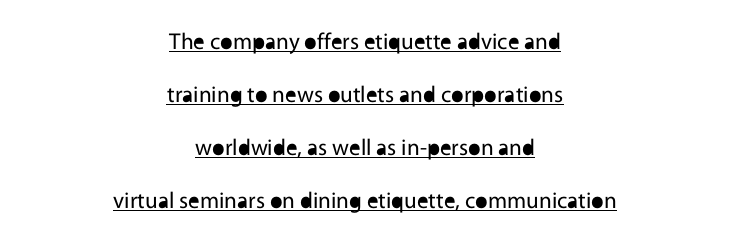
Caption: multi-line text, centered on the measure. Weight: not bold — regular or lighter. The leading is generous, giving the passage an open texture. The axis of the letterforms is exactly vertical.
